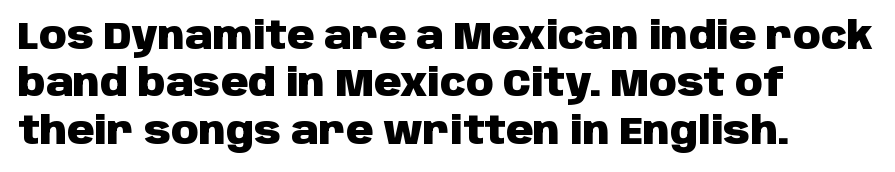
The image shows 38 px heavy sans-serif type, upright; set left-aligned, normal line spacing (1.25x), normal letter spacing, not underlined; low stroke contrast and a large x-height.
